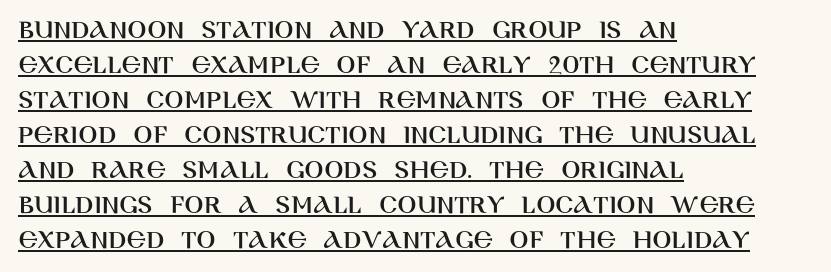
{"serif": "no", "italic": "no", "width": "normal", "stroke_contrast": "high", "x_height": "large", "monospaced": "no", "underline": "yes", "align": "left", "line_spacing": "normal", "line_spacing_ratio": 1.25, "letter_spacing": "normal", "letter_spacing_em": 0.0, "glyph_px": 28}
